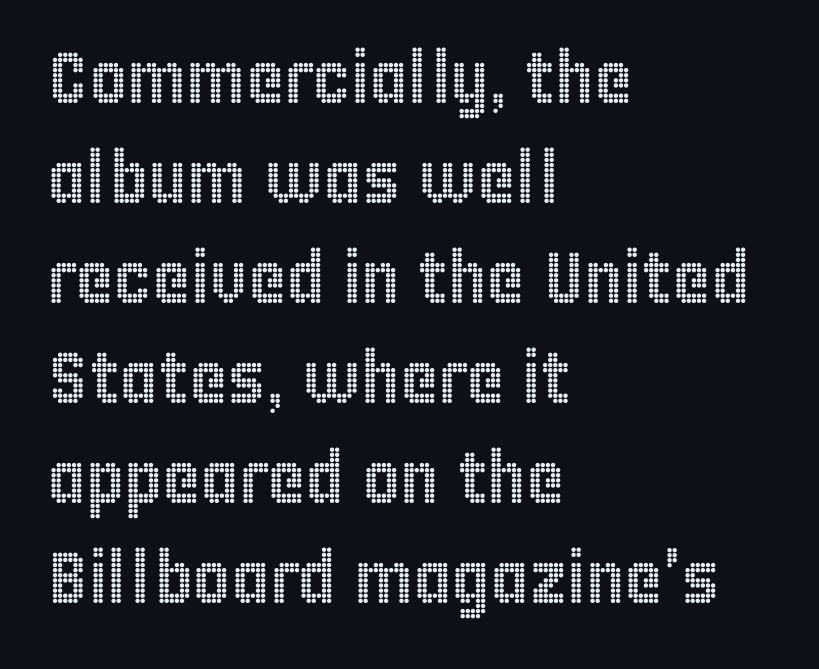
The image shows 73 px condensed type, upright; set left-aligned, normal line spacing (1.37x), normal letter spacing, not underlined; a large x-height.
